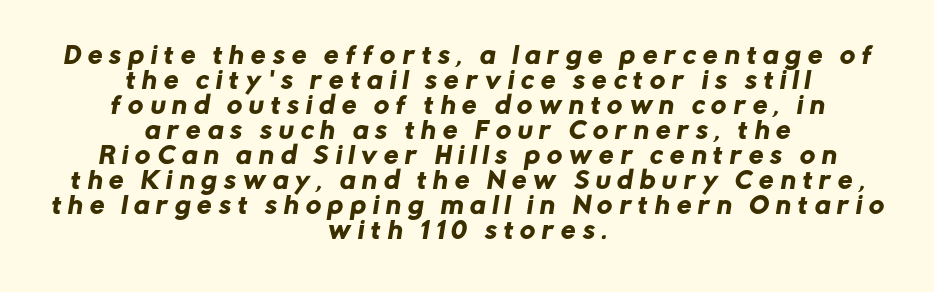
{"underline": "no", "align": "center", "line_spacing": "tight", "line_spacing_ratio": 1.09, "letter_spacing": "wide", "letter_spacing_em": 0.31, "glyph_px": 23}
